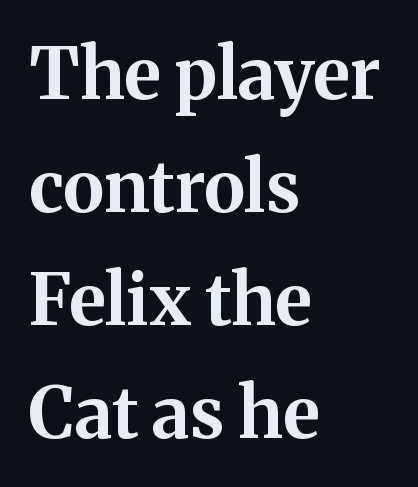
{"serif": "yes", "italic": "no", "bold": "yes", "weight": "bold", "width": "normal", "stroke_contrast": "medium", "x_height": "medium", "monospaced": "no", "underline": "no", "align": "left", "line_spacing": "normal", "line_spacing_ratio": 1.59, "letter_spacing": "normal", "letter_spacing_em": 0.0, "glyph_px": 71}
